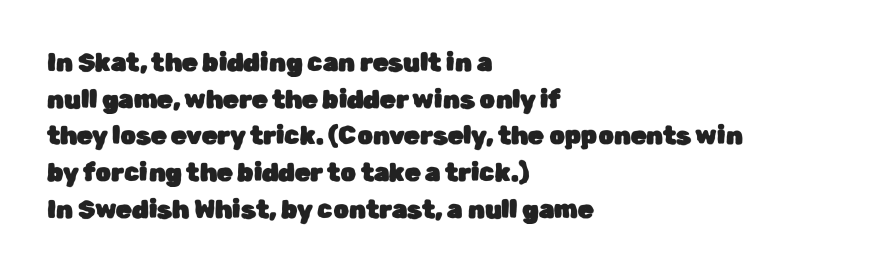
{"italic": "no", "underline": "no", "align": "left", "line_spacing": "normal", "line_spacing_ratio": 1.47, "letter_spacing": "normal", "letter_spacing_em": 0.0, "glyph_px": 25}
